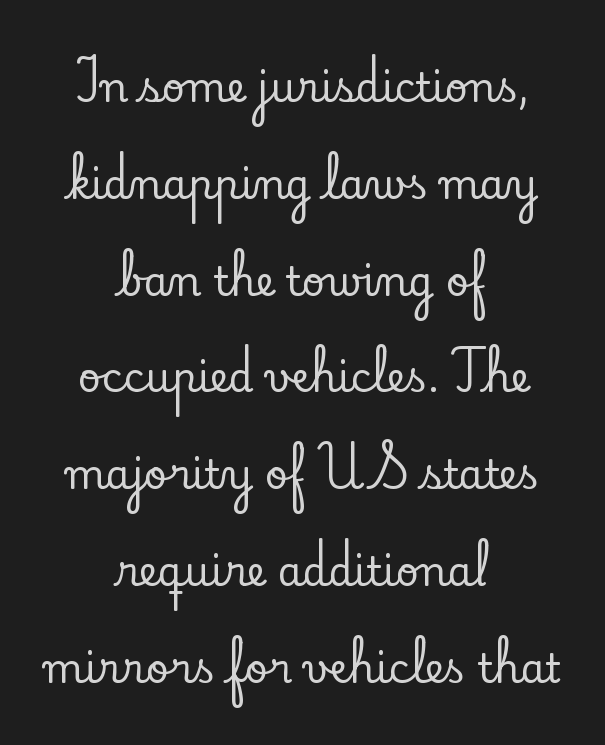
{"serif": "yes", "italic": "no", "width": "normal", "stroke_contrast": "low", "x_height": "small", "monospaced": "no", "underline": "no", "align": "center", "line_spacing": "loose", "line_spacing_ratio": 2.42, "letter_spacing": "normal", "letter_spacing_em": 0.0, "glyph_px": 40}
